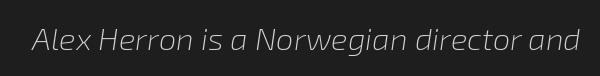
The typeface has the unassuming heft of standard copy or less. No word sits above an underline. Varying glyph widths throughout — classic text-font behaviour. The typography opts for an oblique posture over an upright one. The face used here is rendered with its standard letterfit.
